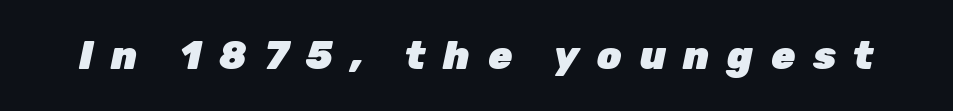
The strip under each line holds only bare page. You could not count columns in this text — the font is proportionally spaced. In terms of letterspacing, this is a distinctly airy, spread setting. Designer's note — italics engaged.
